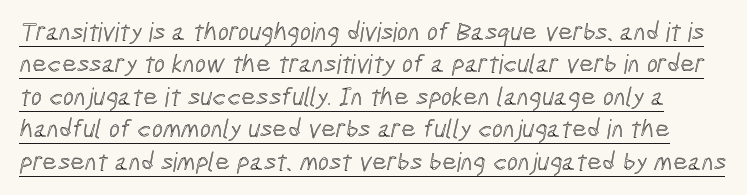
The rendering uses a moderate line-height, typical for paragraphs. How are the letters spaced? Ordinarily, with no added tracking. These characters rest on top of a visible drawn line.
